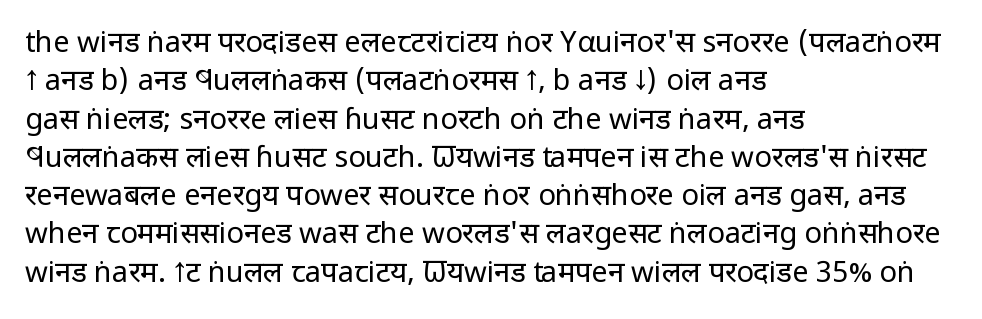
The image shows 29 px regular-weight, condensed sans-serif type, upright; set left-aligned, normal line spacing (1.32x), normal letter spacing, not underlined; low stroke contrast and a large x-height.
